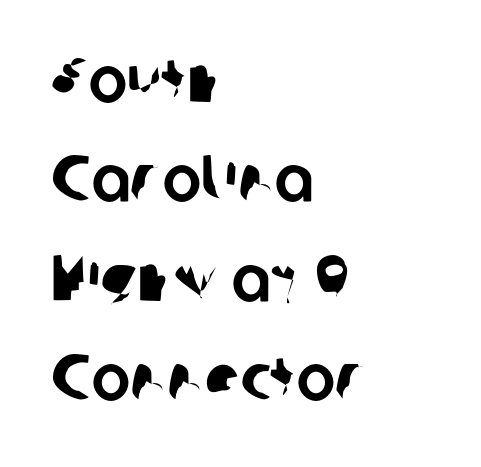
Q: Is the typeface a serif or a sans-serif typeface? A: Sans-serif.
Q: Is the text underlined? A: No.
Q: How is the paragraph aligned? A: Left-aligned.
Q: Is the spacing between letters normal or unusually wide? A: Normal.
Q: Is the spacing between lines tight, normal or loose? A: Normal.
Q: Width (condensed, normal, or wide)? A: Normal.
Q: Stroke contrast? A: Low.
Q: x-height? A: Medium.
Q: Monospaced? A: No.
